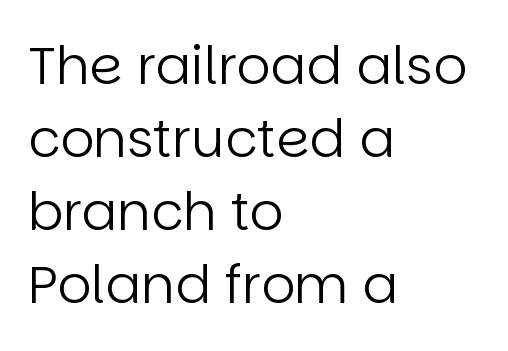
The image shows 53 px regular-weight sans-serif type, upright; set left-aligned, normal line spacing (1.38x), normal letter spacing, not underlined; low stroke contrast and a large x-height.
